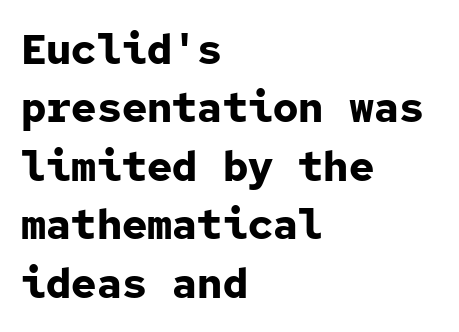
{"serif": "no", "italic": "no", "bold": "yes", "weight": "bold", "width": "normal", "stroke_contrast": "low", "x_height": "medium", "monospaced": "yes", "underline": "no", "align": "left", "line_spacing": "normal", "line_spacing_ratio": 1.39, "letter_spacing": "normal", "letter_spacing_em": 0.0, "glyph_px": 42}
